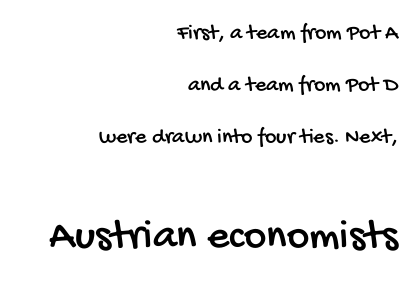
Q: Is the typeface a serif or a sans-serif typeface? A: Sans-serif.
Q: Is the text underlined? A: No.
Q: How is the paragraph aligned? A: Right-aligned.
Q: Is the spacing between letters normal or unusually wide? A: Normal.
Q: Is the spacing between lines tight, normal or loose? A: Loose.
Q: Which block of text is set in a larger size, the first (top) or the second (bottom)? A: The second (bottom) one.
Q: Width (condensed, normal, or wide)? A: Condensed.
Q: Stroke contrast? A: Low.
Q: x-height? A: Large.
Q: Monospaced? A: No.
